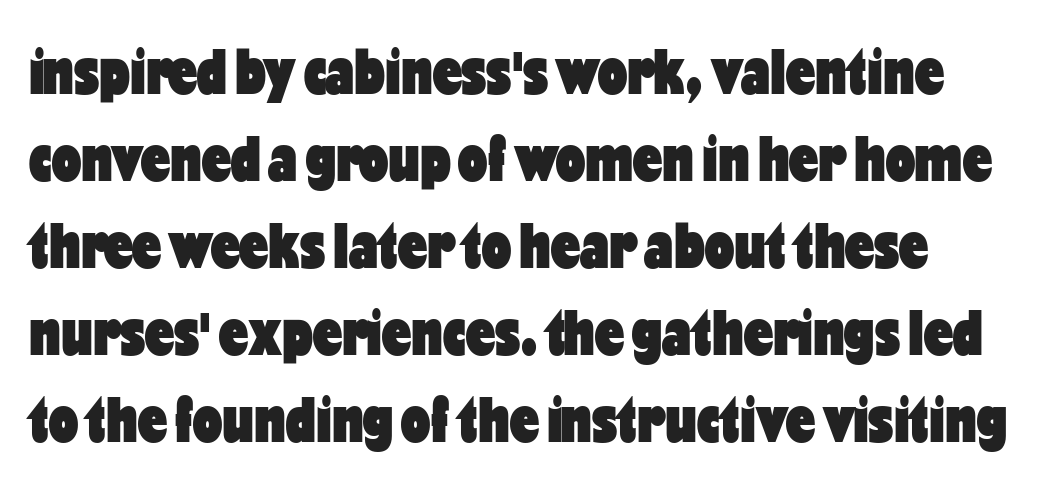
The image shows 65 px heavy, condensed sans-serif type, upright; set normal line spacing (1.34x), normal letter spacing, not underlined; low stroke contrast and a medium x-height.
